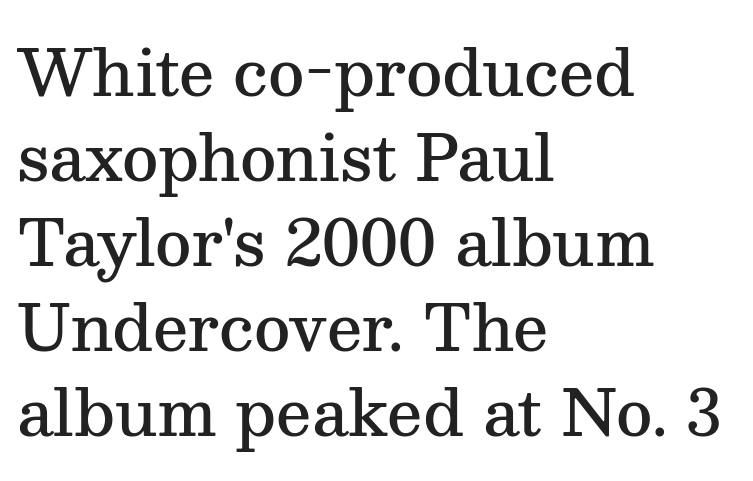
The rendering uses a moderate line-height, typical for paragraphs. Students, this is semibold: more ink than regular, less than bold. Here the designer chose a conventional face with non-uniform glyph widths. The area under the type is left untouched. Quick note: not italic, upright. The type family on display is of the serif kind.
